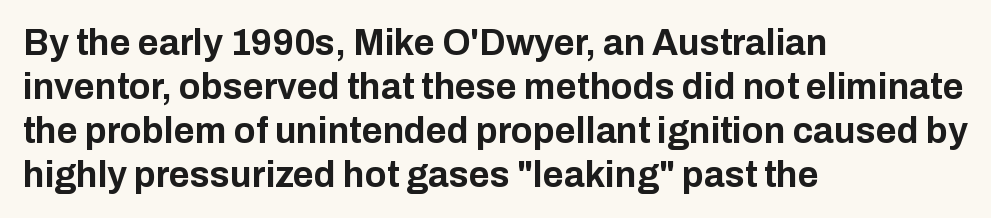
The image shows 36 px bold sans-serif type, upright; set left-aligned, line spacing 1.22x, normal letter spacing, not underlined; low stroke contrast and a medium x-height.
